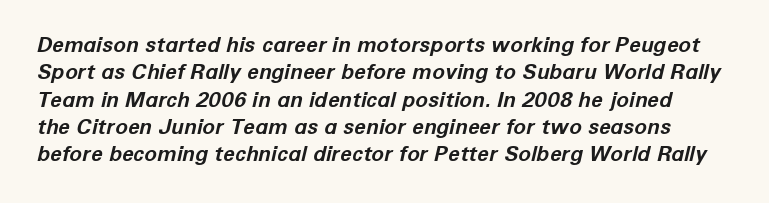
Look at the tracking — it's just the regular setting, nothing added. Its strokes are broad and dark, the hallmark of bold type. Every character sits at an angle, as italics do. Vertically, the passage feels balanced, rows spaced as you'd expect.
